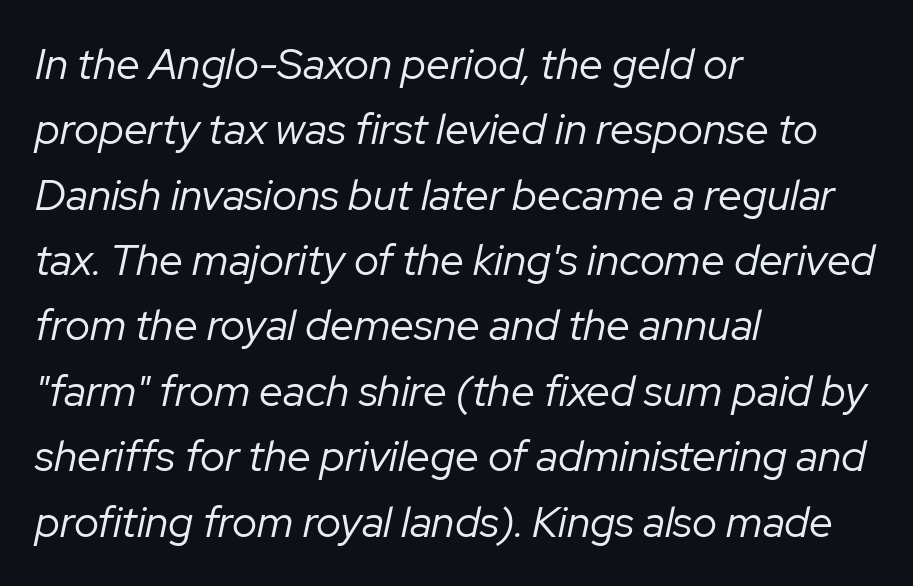
Unmarked baselines from the first word to the last. Characters are canted at an angle relative to the baseline's perpendicular. The face looks like a standard text weight, possibly lighter. The line-height multiplier appears to be the usual default. The face used here is proportionally spaced, like ordinary book or web type. Observe the ordinary spacing: letters are neighbours, not strangers.
